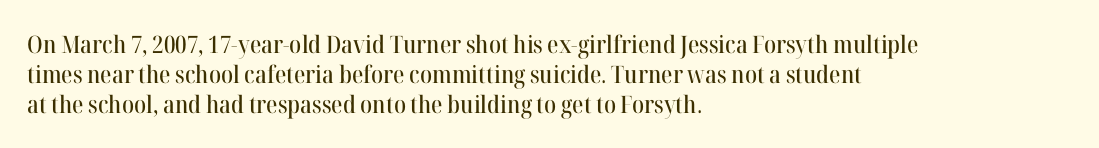
This sample uses an upright cut, with every glyph sitting square on the baseline. The space beneath each line is pristine and unruled. Short note: letters normally spaced. A classic flush-left, rag-right setting is used for this passage.
